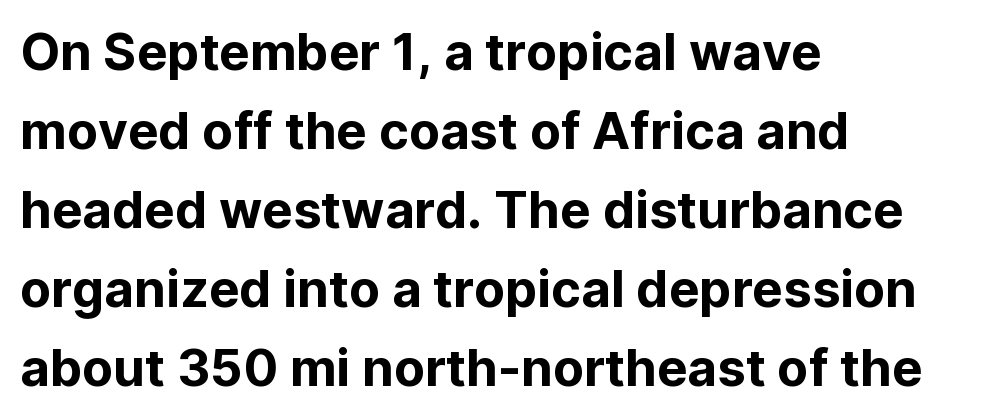
Q: Is the text italic (slanted)? A: No, it is upright.
Q: Is the typeface a serif or a sans-serif typeface? A: Sans-serif.
Q: Is the text underlined? A: No.
Q: How is the paragraph aligned? A: Left-aligned.
Q: Is the spacing between letters normal or unusually wide? A: Normal.
Q: Is the spacing between lines tight, normal or loose? A: Normal.
Q: Width (condensed, normal, or wide)? A: Normal.
Q: Stroke contrast? A: Low.
Q: x-height? A: Medium.
Q: Monospaced? A: No.
